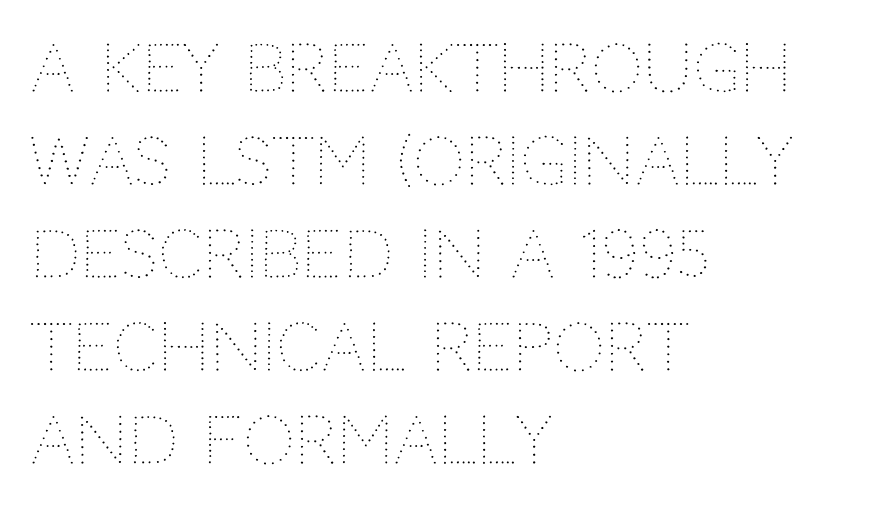
{"italic": "no", "bold": "no", "weight": "thin", "width": "normal", "stroke_contrast": "medium", "x_height": "large", "monospaced": "no", "underline": "no", "align": "left", "line_spacing": "normal", "line_spacing_ratio": 1.43, "letter_spacing": "normal", "letter_spacing_em": 0.0, "glyph_px": 65}
